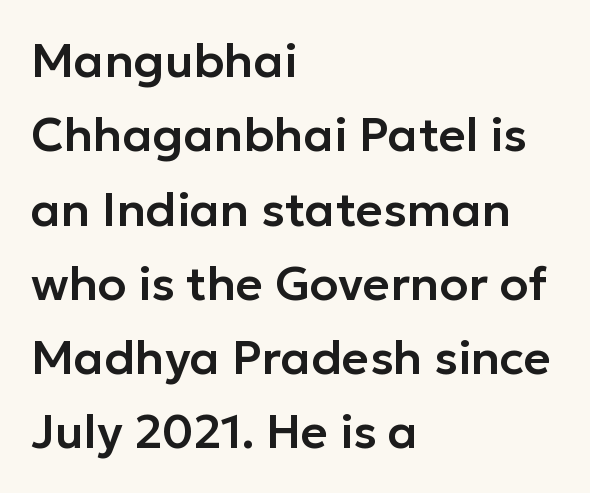
These lines are set flush left with a ragged right edge. This sample has the flowing, uneven cadence of proportional lettering. Each word holds together tightly as a unit, with standard inter-letter gaps. Descender tails drop into unmarked territory.
